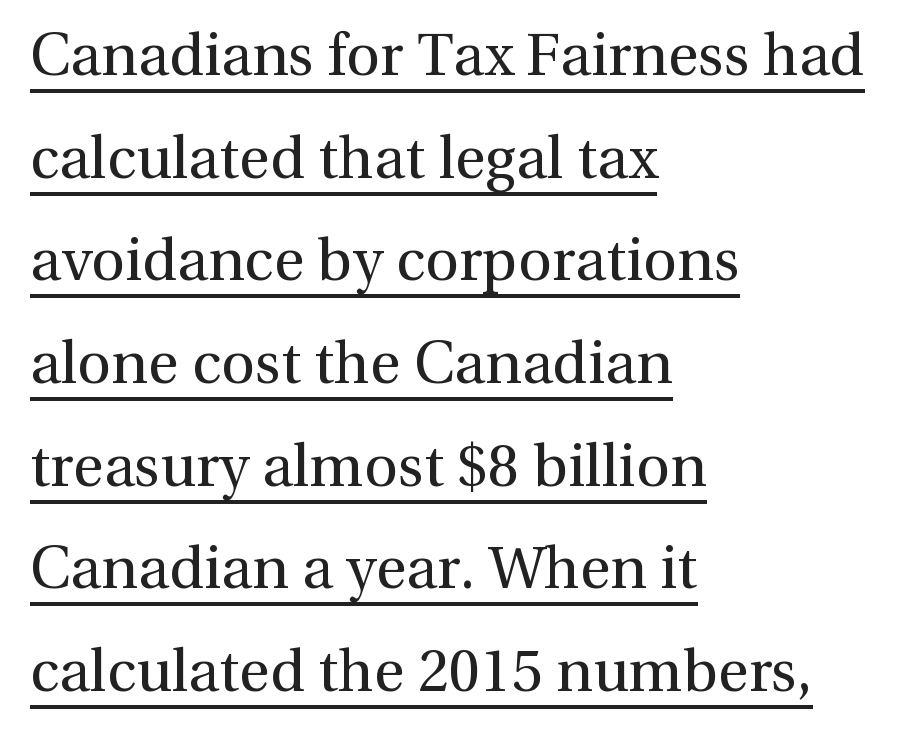
{"serif": "yes", "italic": "no", "bold": "no", "weight": "regular", "width": "normal", "x_height": "medium", "monospaced": "no", "underline": "yes", "align": "left", "line_spacing_ratio": 1.74, "letter_spacing": "normal", "letter_spacing_em": 0.0, "glyph_px": 59}
